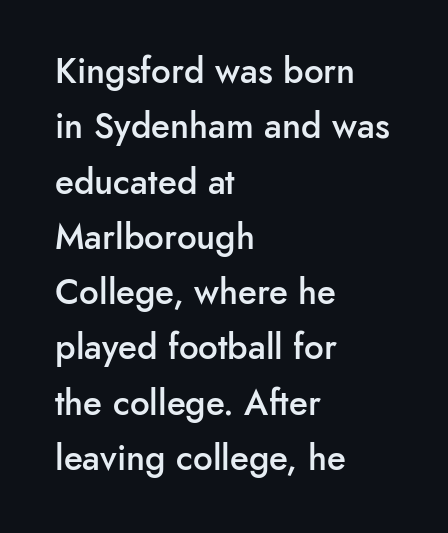
A typesetter would label this face a sans. A student would call this left alignment; a typographer would say flush left, rag right. Nothing unusual about the tracking: characters are spaced as the font intends. Regular leading.
